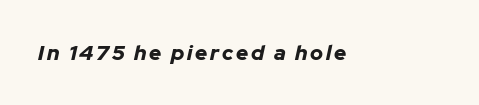
Italic? Definitely — the glyphs are oblique. A dark, heavy texture on the line: the type is bold. Clear beneath every line of the passage.
